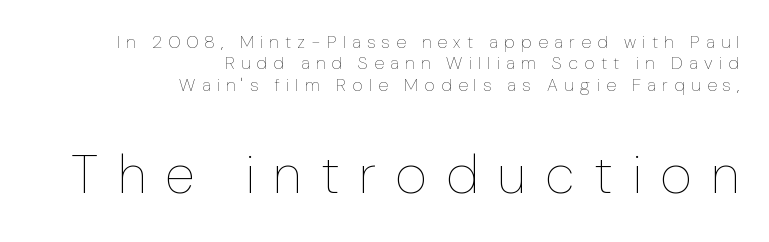
The image shows 55 px thin type, upright; set right-aligned, line spacing 1.19x, unusually wide letter spacing (+0.35 em), not underlined; the second (bottom) block is 3.06x larger; low stroke contrast and a medium x-height.
